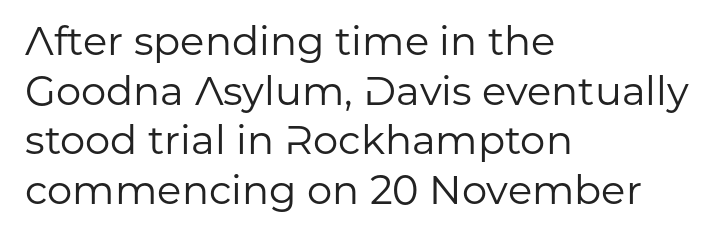
The image shows 40 px regular-weight sans-serif type, upright; set left-aligned, line spacing 1.24x, normal letter spacing, not underlined; low stroke contrast and a medium x-height.
